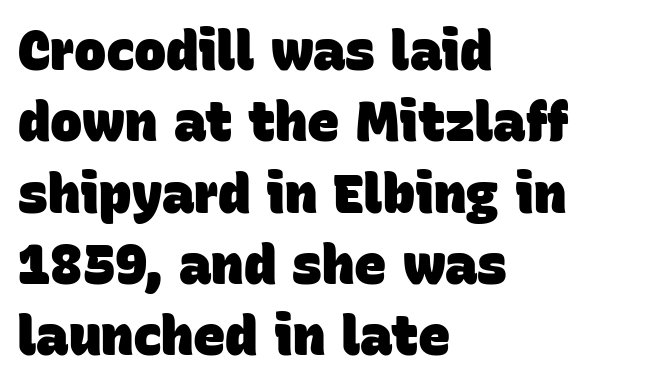
Q: Is the text bold? A: Yes.
Q: Is the typeface a serif or a sans-serif typeface? A: Sans-serif.
Q: Is the text underlined? A: No.
Q: How is the paragraph aligned? A: Left-aligned.
Q: Is the spacing between letters normal or unusually wide? A: Normal.
Q: Is the spacing between lines tight, normal or loose? A: Normal.
Q: Width (condensed, normal, or wide)? A: Normal.
Q: Stroke contrast? A: Low.
Q: x-height? A: Large.
Q: Monospaced? A: No.
